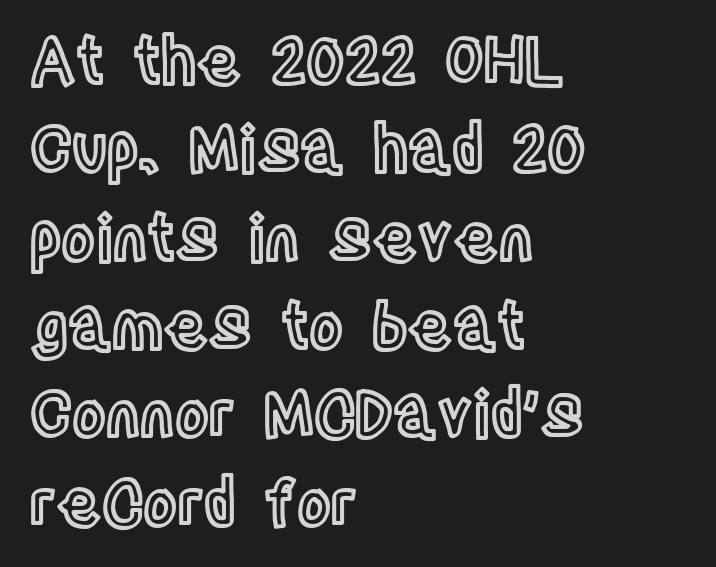
Q: Is the text italic (slanted)? A: No, it is upright.
Q: Is the text underlined? A: No.
Q: How is the paragraph aligned? A: Left-aligned.
Q: Is the spacing between letters normal or unusually wide? A: Normal.
Q: Is the spacing between lines tight, normal or loose? A: Normal.
Q: Width (condensed, normal, or wide)? A: Condensed.
Q: x-height? A: Large.
Q: Monospaced? A: No.
